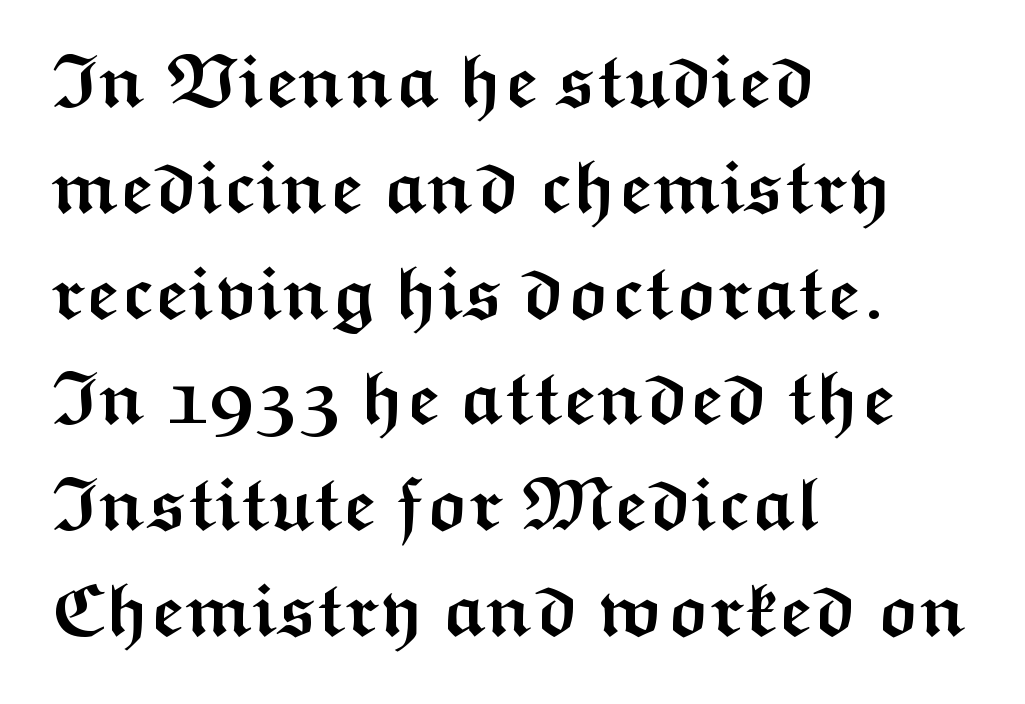
The image shows 74 px semibold, wide sans-serif type, upright; set left-aligned, normal line spacing (1.43x), normal letter spacing, not underlined; medium stroke contrast and a medium x-height.
